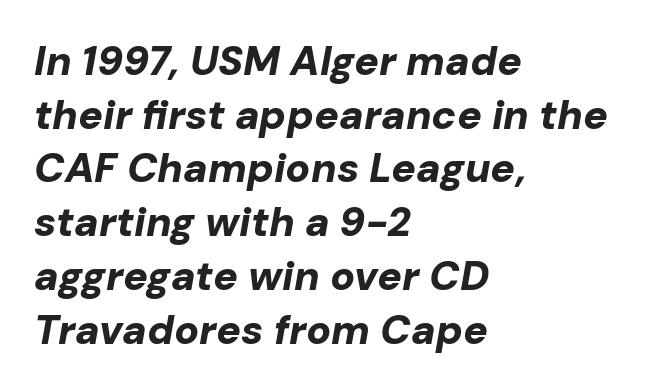
{"italic": "yes", "lean": "right", "slant_degrees": 10, "bold": "yes", "weight": "bold", "width": "normal", "stroke_contrast": "low", "x_height": "medium", "monospaced": "no", "underline": "no", "align": "left", "line_spacing": "normal", "line_spacing_ratio": 1.31, "letter_spacing": "normal", "letter_spacing_em": 0.0, "glyph_px": 41}
